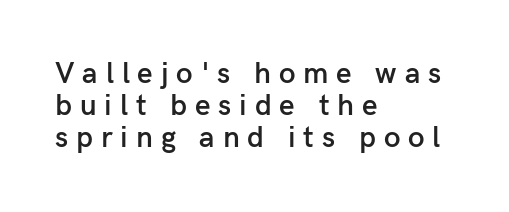
The image shows 30 px semibold sans-serif type, upright; set left-aligned, tight line spacing (1.07x), unusually wide letter spacing (+0.26 em), not underlined; low stroke contrast and a medium x-height.
